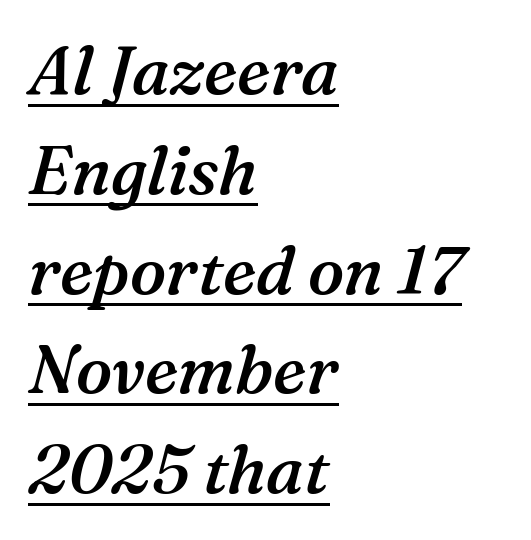
{"serif": "yes", "italic": "yes", "lean": "right", "slant_degrees": 16, "bold": "semi", "weight": "semibold", "width": "normal", "stroke_contrast": "medium", "x_height": "medium", "monospaced": "no", "underline": "yes", "align": "left", "line_spacing": "normal", "line_spacing_ratio": 1.49, "letter_spacing": "normal", "letter_spacing_em": 0.0, "glyph_px": 67}
